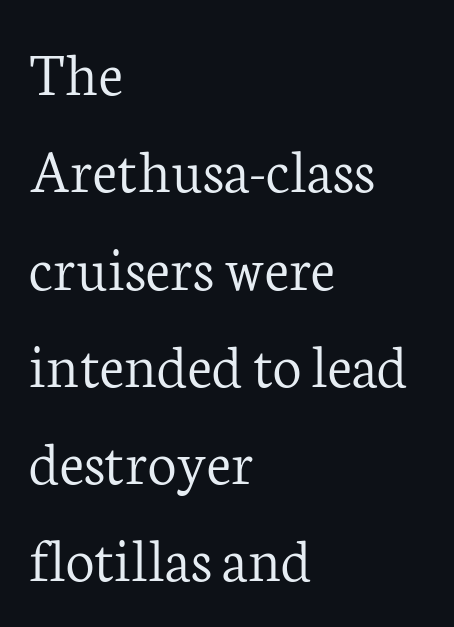
{"serif": "yes", "italic": "no", "bold": "no", "weight": "light", "width": "normal", "stroke_contrast": "low", "x_height": "medium", "monospaced": "no", "underline": "no", "align": "left", "line_spacing": "normal", "line_spacing_ratio": 1.52, "letter_spacing": "normal", "letter_spacing_em": 0.0, "glyph_px": 64}
